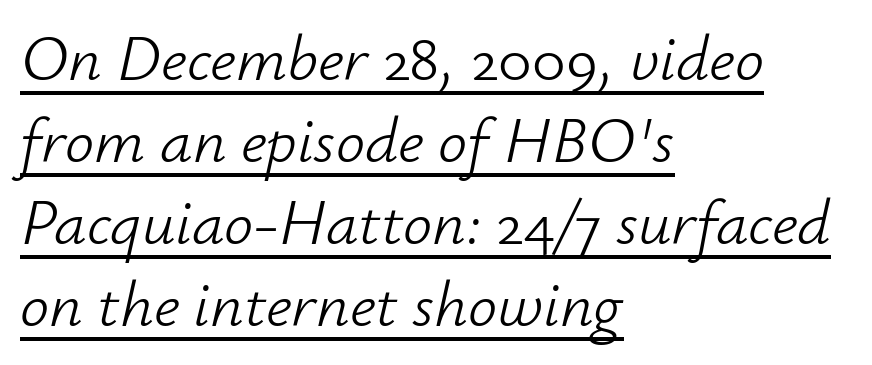
Q: Is the text bold? A: No.
Q: Is the text italic (slanted)? A: Yes, it leans right by about 12 degrees.
Q: Is the text underlined? A: Yes.
Q: How is the paragraph aligned? A: Left-aligned.
Q: Is the spacing between letters normal or unusually wide? A: Normal.
Q: Is the spacing between lines tight, normal or loose? A: Normal.
Q: Width (condensed, normal, or wide)? A: Normal.
Q: Stroke contrast? A: Low.
Q: x-height? A: Small.
Q: Monospaced? A: No.
